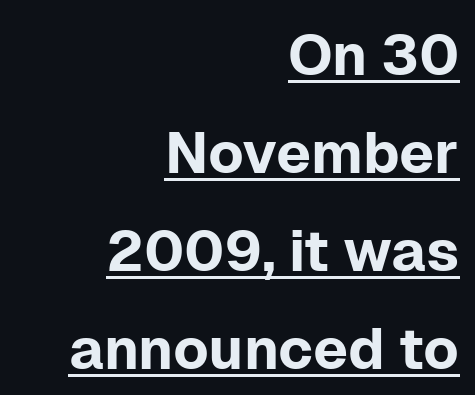
Q: Is the text italic (slanted)? A: No, it is upright.
Q: Is the typeface a serif or a sans-serif typeface? A: Sans-serif.
Q: Is the text underlined? A: Yes.
Q: How is the paragraph aligned? A: Right-aligned.
Q: Is the spacing between letters normal or unusually wide? A: Normal.
Q: Is the spacing between lines tight, normal or loose? A: Normal.
Q: Width (condensed, normal, or wide)? A: Normal.
Q: Stroke contrast? A: Low.
Q: x-height? A: Medium.
Q: Monospaced? A: No.
